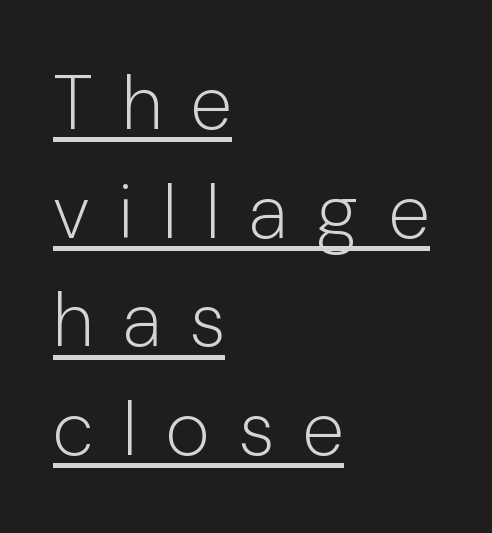
Q: Is the text bold? A: No.
Q: Is the text italic (slanted)? A: No, it is upright.
Q: Is the typeface a serif or a sans-serif typeface? A: Sans-serif.
Q: Is the text underlined? A: Yes.
Q: How is the paragraph aligned? A: Left-aligned.
Q: Is the spacing between letters normal or unusually wide? A: Unusually wide.
Q: Is the spacing between lines tight, normal or loose? A: Normal.
Q: Width (condensed, normal, or wide)? A: Normal.
Q: Stroke contrast? A: Low.
Q: x-height? A: Medium.
Q: Monospaced? A: No.
